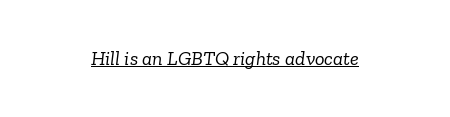
Q: Is the text bold? A: No.
Q: Is the text italic (slanted)? A: Yes, it leans right by about 6 degrees.
Q: Is the text underlined? A: Yes.
Q: How is the paragraph aligned? A: Centered.
Q: Is the spacing between letters normal or unusually wide? A: Normal.
